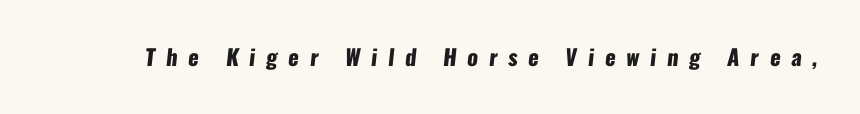
{"bold": "yes", "underline": "no", "letter_spacing": "wide", "letter_spacing_em": 0.49, "glyph_px": 22}
